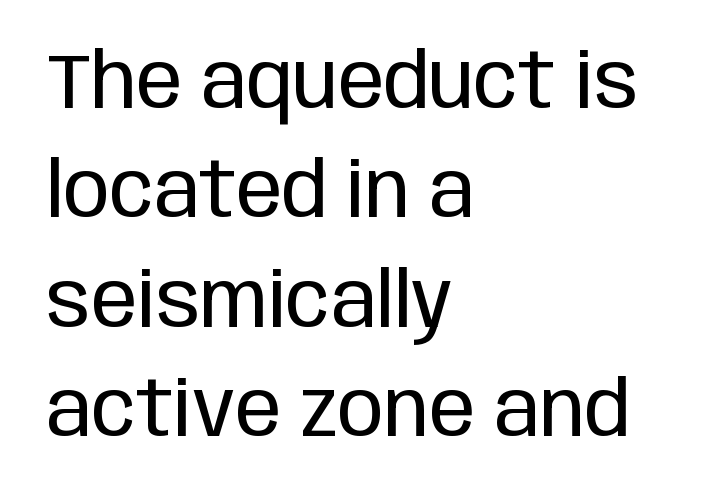
Q: Is the text bold? A: No.
Q: Is the text italic (slanted)? A: No, it is upright.
Q: Is the typeface a serif or a sans-serif typeface? A: Sans-serif.
Q: Is the text underlined? A: No.
Q: How is the paragraph aligned? A: Left-aligned.
Q: Is the spacing between letters normal or unusually wide? A: Normal.
Q: Is the spacing between lines tight, normal or loose? A: Normal.
Q: Width (condensed, normal, or wide)? A: Condensed.
Q: Stroke contrast? A: Low.
Q: x-height? A: Large.
Q: Monospaced? A: No.
